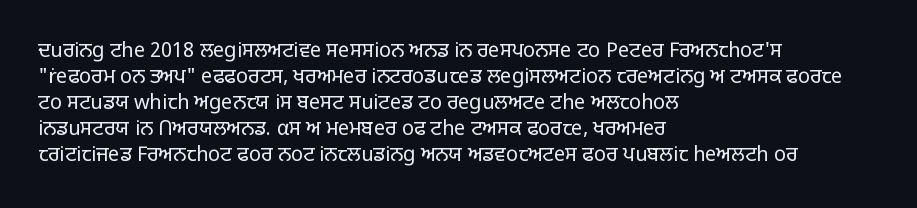
Q: Is the text bold? A: No.
Q: Is the text italic (slanted)? A: No, it is upright.
Q: Is the text underlined? A: No.
Q: How is the paragraph aligned? A: Left-aligned.
Q: Is the spacing between letters normal or unusually wide? A: Normal.
Q: Is the spacing between lines tight, normal or loose? A: Normal.
